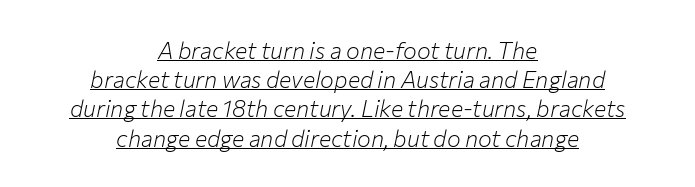
{"italic": "yes", "lean": "right", "slant_degrees": 12, "bold": "no", "underline": "yes", "align": "center", "line_spacing": "normal", "line_spacing_ratio": 1.27, "letter_spacing": "normal", "letter_spacing_em": 0.0, "glyph_px": 23}
